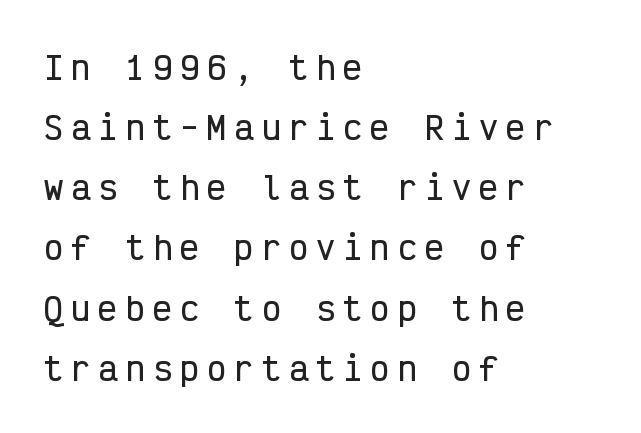
The image shows 32 px condensed sans-serif type, upright, monospaced; set left-aligned, line spacing 1.88x, unusually wide letter spacing (+0.25 em), not underlined; low stroke contrast and a medium x-height.
